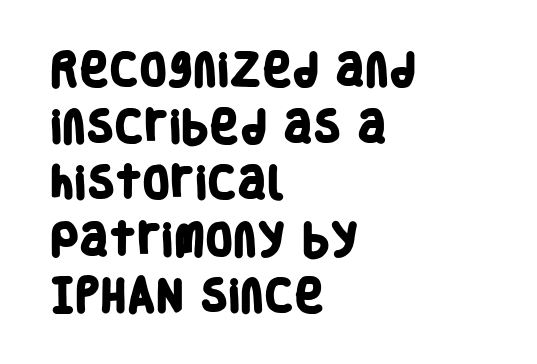
The passage shown is typed in a proportional face where columns would drift. Any mark beneath the type? The region is blank. Caption: bold face, heavy strokes. Compared with typical paragraphs, the rows here are spaced about the same. Observe the absence of serifs on each vertical stroke in this sample. Casual observation: everything's shoved over to the left.
